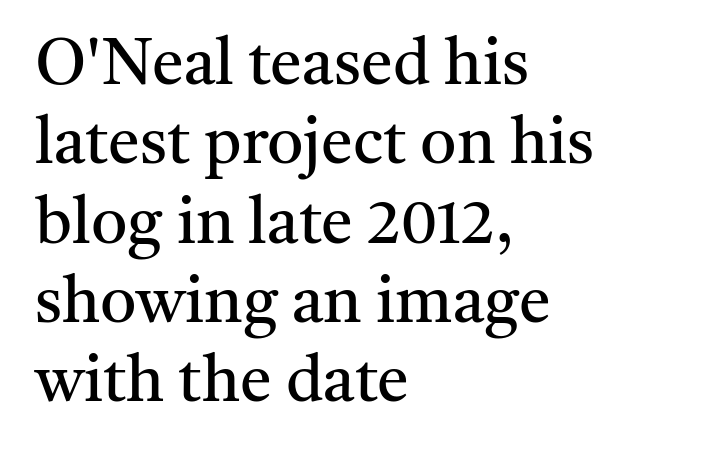
The image shows 64 px regular-weight serif type, upright; set left-aligned, line spacing 1.24x, normal letter spacing, not underlined; medium stroke contrast and a medium x-height.
